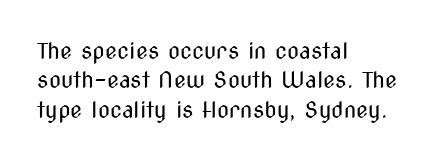
The image shows 22 px text type, upright; set left-aligned, normal line spacing (1.33x), normal letter spacing, not underlined.
